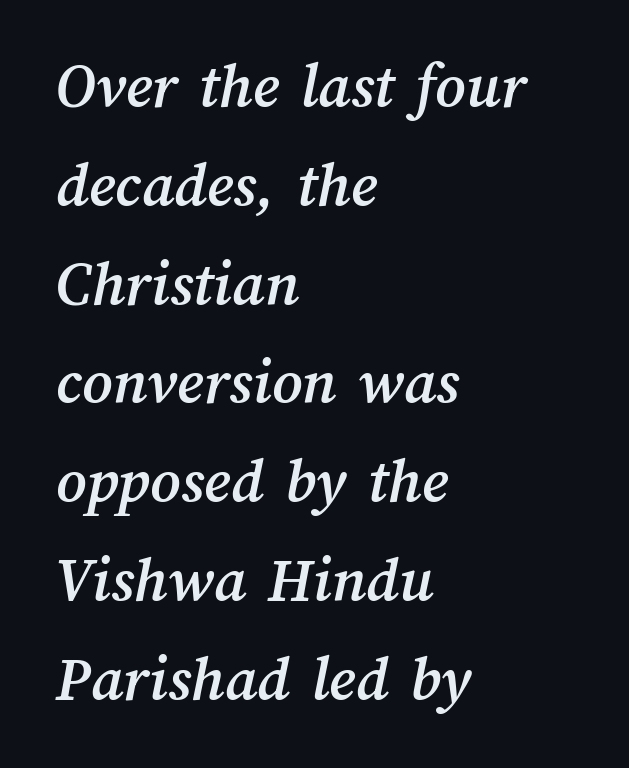
{"width": "normal", "stroke_contrast": "medium", "x_height": "medium", "monospaced": "no", "underline": "no", "align": "left", "line_spacing": "normal", "line_spacing_ratio": 1.52, "letter_spacing": "normal", "letter_spacing_em": 0.0, "glyph_px": 65}
